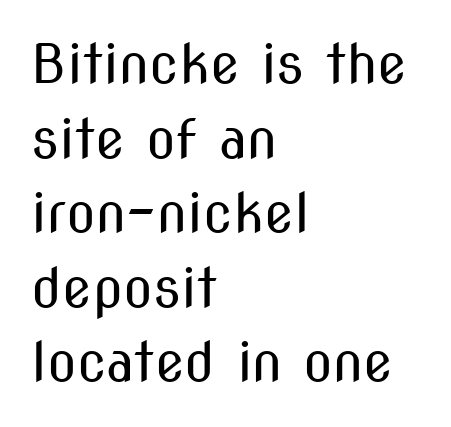
Evenly set lines give the paragraph a standard silhouette. Nothing heavy about these letters — not bold at all. Here the designer chose a conventional face with non-uniform glyph widths. The typesetter chose a ragged-right arrangement here.
